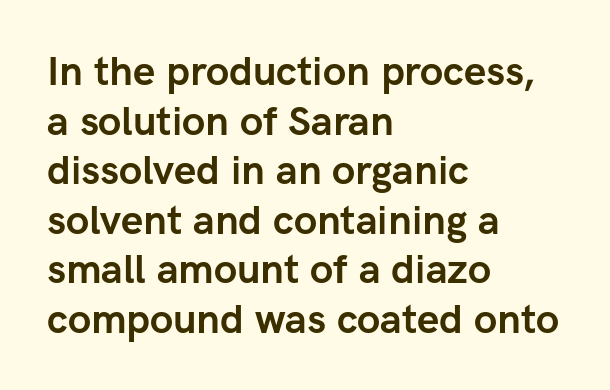
Q: Is the text bold? A: Yes.
Q: Is the text italic (slanted)? A: No, it is upright.
Q: Is the typeface a serif or a sans-serif typeface? A: Sans-serif.
Q: Is the text underlined? A: No.
Q: How is the paragraph aligned? A: Left-aligned.
Q: Is the spacing between letters normal or unusually wide? A: Normal.
Q: Width (condensed, normal, or wide)? A: Normal.
Q: Stroke contrast? A: Low.
Q: x-height? A: Medium.
Q: Monospaced? A: No.
